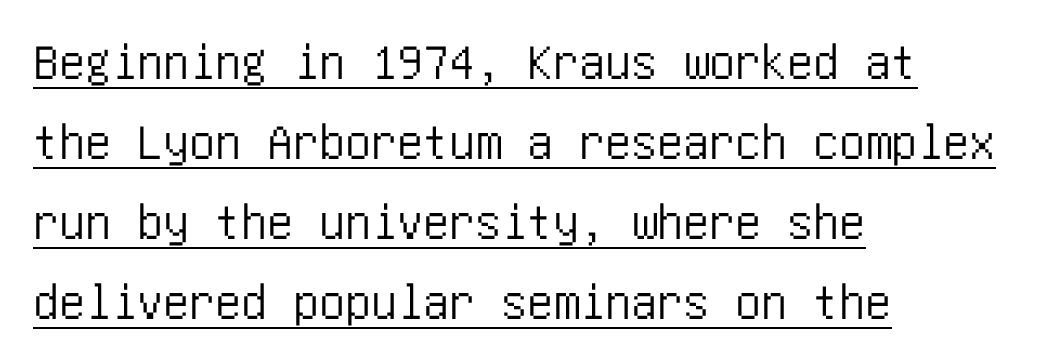
The passage shown is typeset with a sans-serif family. Check the space under the baseline: a stroke is drawn there. Vertically, the passage feels balanced, rows spaced as you'd expect. Casual observation: everything's shoved over to the left.
